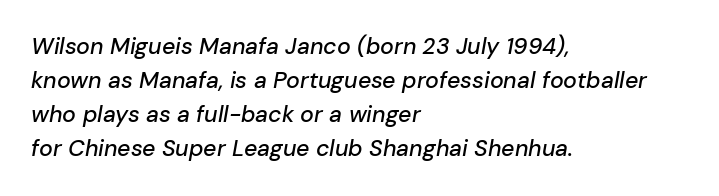
{"italic": "yes", "lean": "right", "slant_degrees": 10, "underline": "no", "align": "left", "line_spacing": "normal", "line_spacing_ratio": 1.48, "letter_spacing": "normal", "letter_spacing_em": 0.0, "glyph_px": 23}
